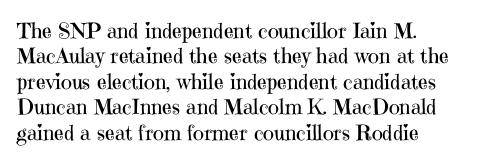
The image shows 21 px text type, upright; set left-aligned, line spacing 1.21x, normal letter spacing, not underlined.
